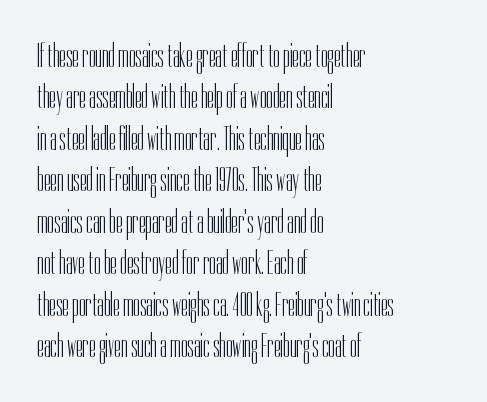
{"serif": "no", "italic": "no", "bold": "no", "weight": "light", "width": "condensed", "stroke_contrast": "low", "x_height": "medium", "monospaced": "no", "underline": "no", "align": "left", "line_spacing_ratio": 1.22, "letter_spacing": "normal", "letter_spacing_em": 0.0, "glyph_px": 34}
